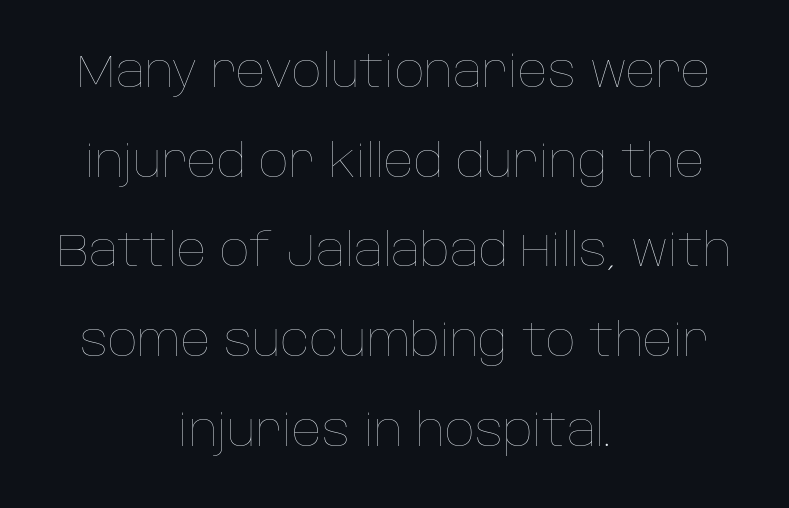
{"italic": "no", "bold": "no", "weight": "thin", "width": "normal", "stroke_contrast": "low", "x_height": "large", "monospaced": "no", "underline": "no", "align": "center", "line_spacing": "loose", "line_spacing_ratio": 1.95, "letter_spacing": "normal", "letter_spacing_em": 0.0, "glyph_px": 46}
